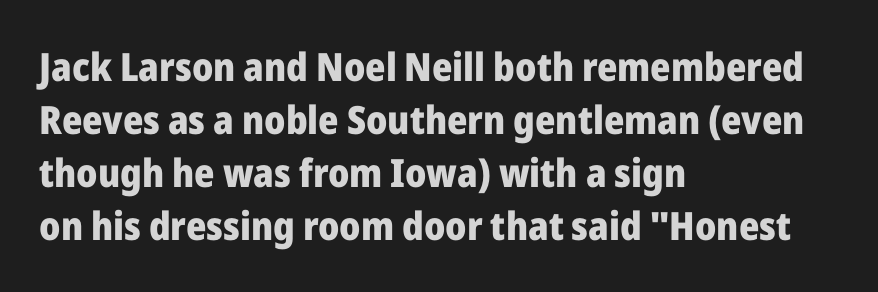
Q: Is the text bold? A: Yes.
Q: Is the text italic (slanted)? A: No, it is upright.
Q: Is the typeface a serif or a sans-serif typeface? A: Sans-serif.
Q: Is the text underlined? A: No.
Q: How is the paragraph aligned? A: Left-aligned.
Q: Is the spacing between letters normal or unusually wide? A: Normal.
Q: Is the spacing between lines tight, normal or loose? A: Normal.
Q: Width (condensed, normal, or wide)? A: Normal.
Q: Stroke contrast? A: Low.
Q: x-height? A: Medium.
Q: Monospaced? A: No.
